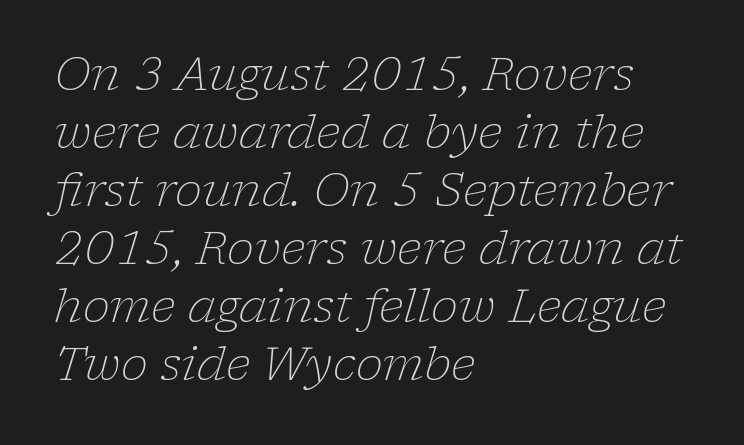
Horizontal alignment here is leftward, the default for most running prose. The font is comparable to plain body text, perhaps lighter. Looking at the ascenders, they clearly lean. Type style note: has serifs.
